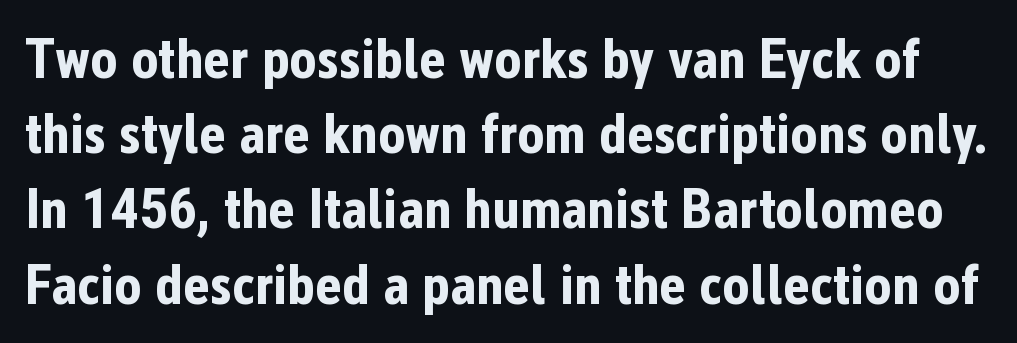
Look at the bottom of the vertical strokes: they stop flat, with no serifs. This sample uses an upright cut, with every glyph sitting square on the baseline. Anything drawn beneath the words? Only blank space. The gaps between neighbouring characters are ordinary and unremarkable.
